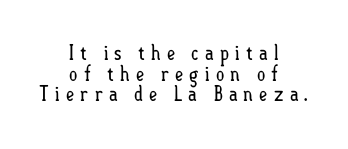
The baseline area is clear. Whoever set this chose condensed vertical rhythm over breathing room. In terms of posture, this sample is upright. Letter spacing: wide. Summary of weight: not heavy and not bold.
